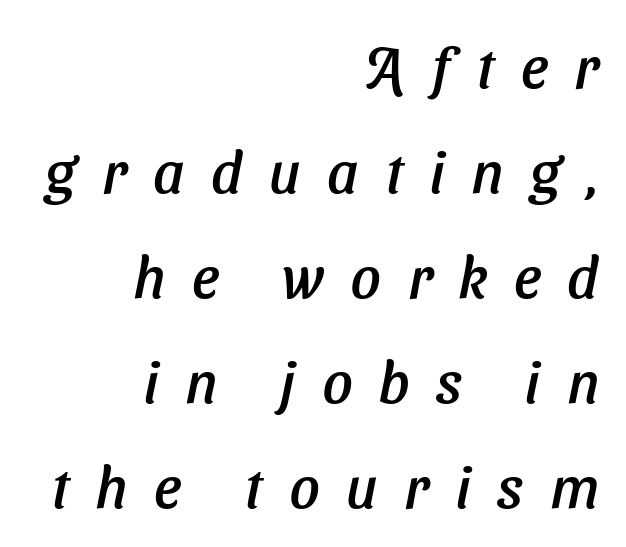
{"italic": "yes", "lean": "right", "slant_degrees": 11, "width": "normal", "stroke_contrast": "low", "x_height": "medium", "monospaced": "no", "underline": "no", "align": "right", "line_spacing_ratio": 1.78, "letter_spacing": "wide", "letter_spacing_em": 0.45, "glyph_px": 59}
